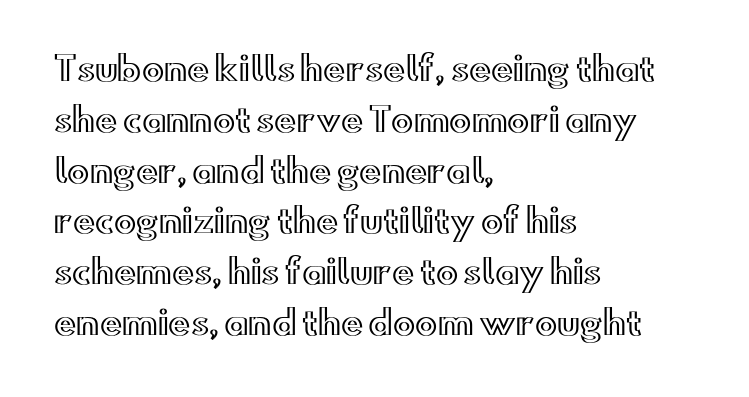
The image shows 33 px wide type, upright; set left-aligned, normal line spacing (1.54x), normal letter spacing, not underlined; a small x-height.
